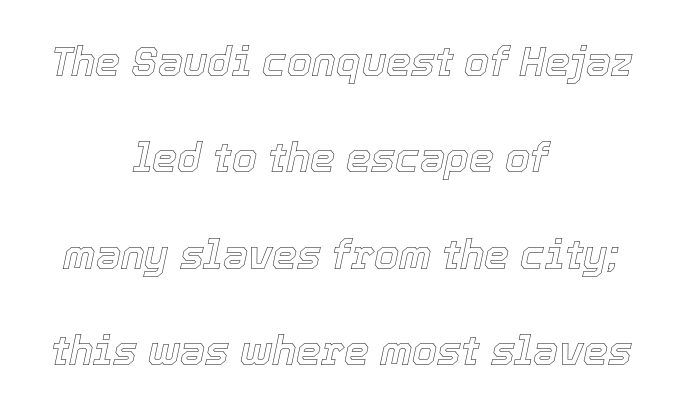
The foot of each line stays bare and open. Students, observe: this is what heavily led, spacious text looks like. The letters are slanted; this is an italic face. Short and long lines alike share a common midpoint. Standard letterfit; no display-style spreading of the glyphs.
